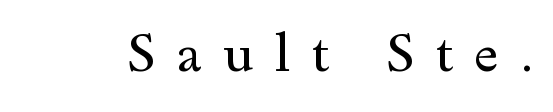
{"serif": "yes", "italic": "no", "bold": "no", "weight": "regular", "width": "wide", "x_height": "small", "monospaced": "no", "underline": "no", "letter_spacing": "wide", "letter_spacing_em": 0.4, "glyph_px": 53}
